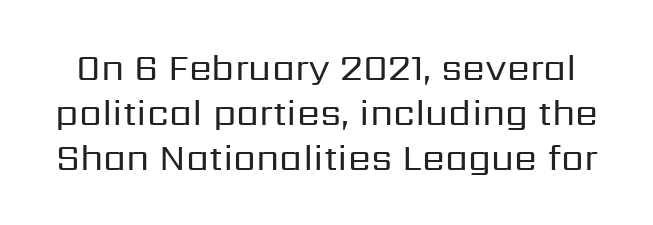
The strokes are not fattened; the text isn't bold. Characters follow at the spacing the type designer built in. The specimen omits any rule beneath the text block's lines. If you drew a line through each stem, it would be perfectly vertical. The letters advance in unequal steps, a hallmark of proportional type.
